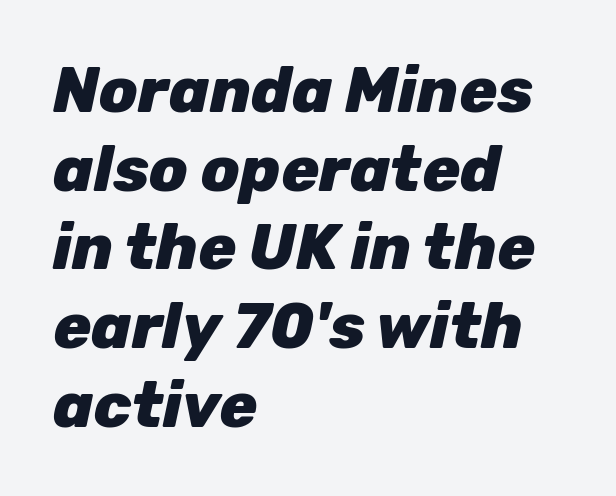
Horizontal bands of white between lines are of average thickness. Here the designer chose a conventional face with non-uniform glyph widths. On the weight axis this lands at bold, roughly 700. A classic flush-left, rag-right setting is used for this passage. The rendering applies a slant to the glyphs.
